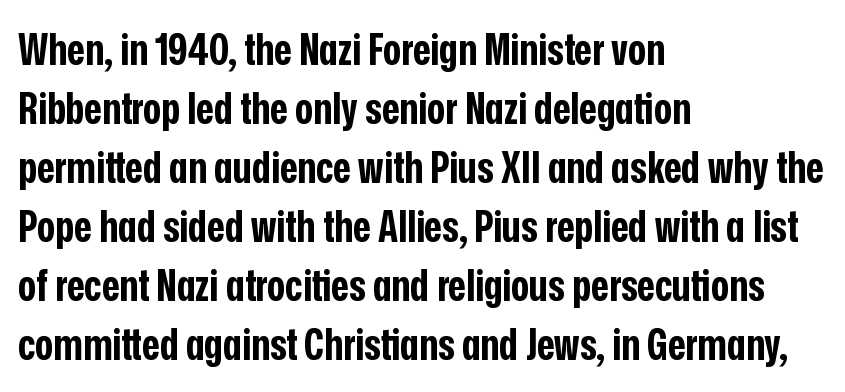
Which margin do the lines hug? The left one — the right edge is uneven. Quick note: not italic, upright. A bare baseline throughout the passage. Looks like regular typesetting: each glyph gets only the width it needs. Nothing sits at the stroke ends, so this counts as sans-serif.
